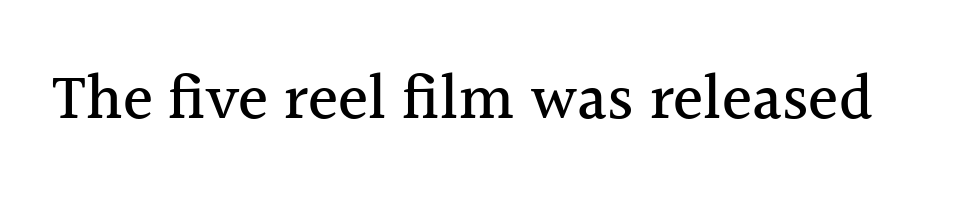
The image shows 63 px serif type, upright; set normal letter spacing, not underlined; a medium x-height.
